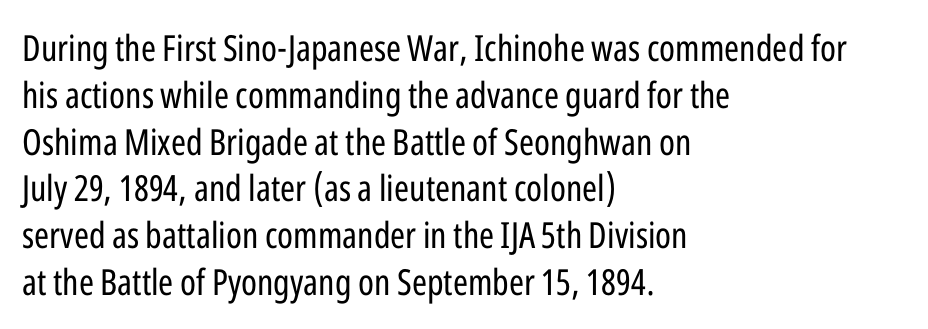
The image shows 36 px regular-weight, condensed sans-serif type, upright; set left-aligned, normal line spacing (1.3x), normal letter spacing, not underlined; low stroke contrast and a medium x-height.
